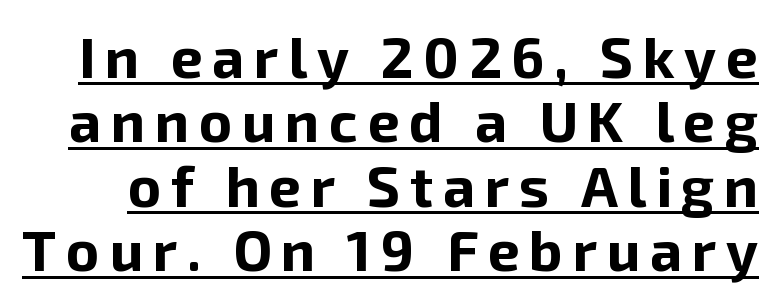
The image shows 57 px bold sans-serif type, upright; set tight line spacing (1.13x), underlined; low stroke contrast and a medium x-height.
